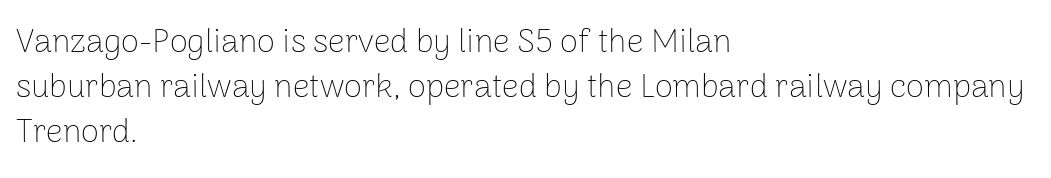
{"serif": "no", "italic": "no", "bold": "no", "weight": "thin", "width": "normal", "stroke_contrast": "low", "x_height": "medium", "monospaced": "no", "underline": "no", "align": "left", "line_spacing": "normal", "line_spacing_ratio": 1.37, "letter_spacing": "normal", "letter_spacing_em": 0.0, "glyph_px": 33}
